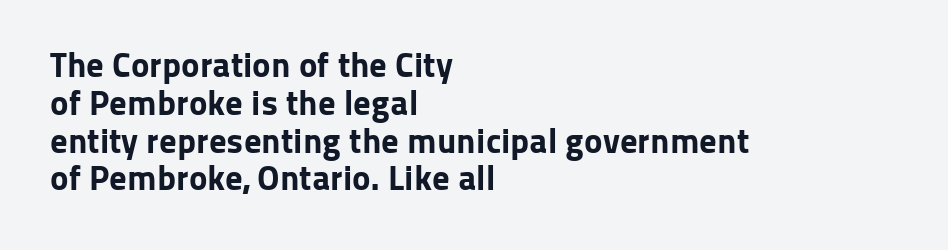
{"serif": "no", "italic": "no", "bold": "yes", "weight": "bold", "width": "normal", "stroke_contrast": "low", "x_height": "medium", "monospaced": "no", "underline": "no", "align": "left", "line_spacing": "tight", "line_spacing_ratio": 1.08, "letter_spacing": "normal", "letter_spacing_em": 0.0, "glyph_px": 35}
